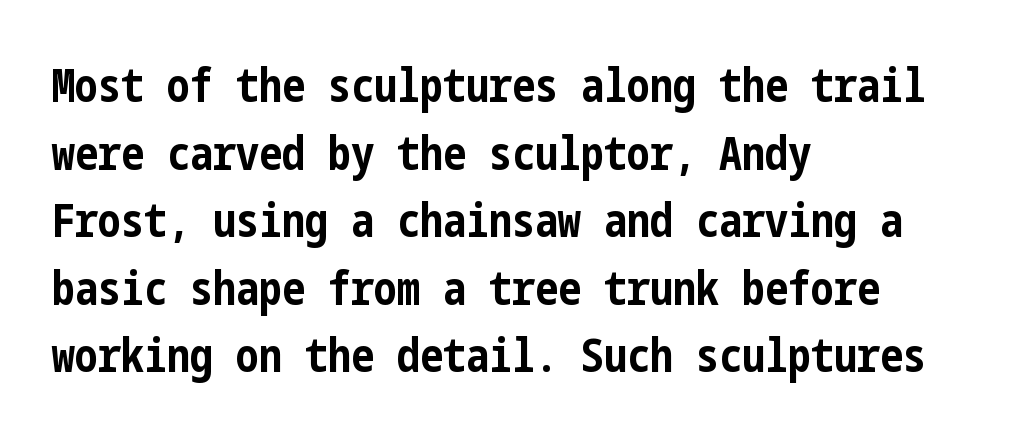
{"serif": "no", "italic": "no", "bold": "yes", "weight": "bold", "width": "condensed", "stroke_contrast": "low", "x_height": "medium", "underline": "no", "align": "left", "line_spacing": "normal", "line_spacing_ratio": 1.47, "letter_spacing": "normal", "letter_spacing_em": 0.0, "glyph_px": 46}
